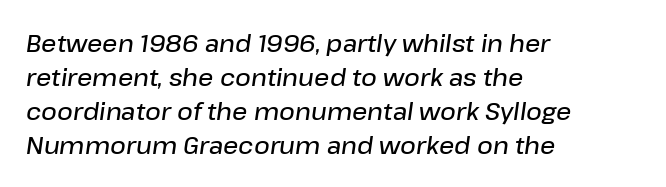
Rows of type keep a routine distance in the vertical direction. The strokes are fattened partway — semibold, not bold. Decoration check: the copy has no underline. Here the glyphs are tracked normally, forming tight word shapes. In terms of posture, this sample is oblique.
